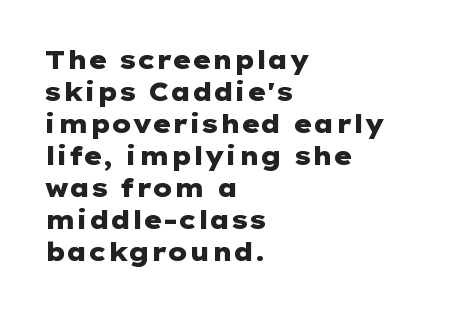
Q: Is the text bold? A: Yes.
Q: Is the text italic (slanted)? A: No, it is upright.
Q: Is the text underlined? A: No.
Q: How is the paragraph aligned? A: Left-aligned.
Q: Is the spacing between letters normal or unusually wide? A: Normal.
Q: Is the spacing between lines tight, normal or loose? A: Normal.
